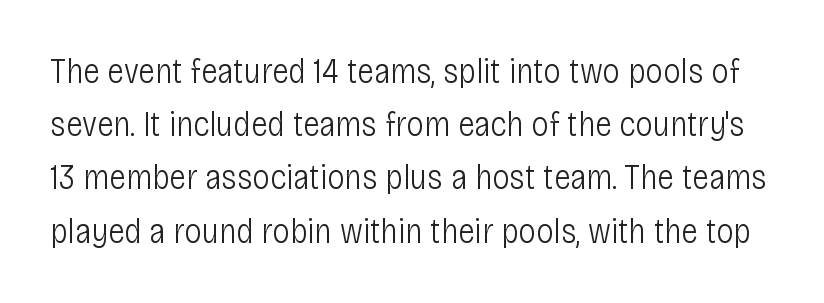
The image shows 35 px light, condensed sans-serif type, upright; set normal line spacing (1.52x), normal letter spacing, not underlined; low stroke contrast and a large x-height.
